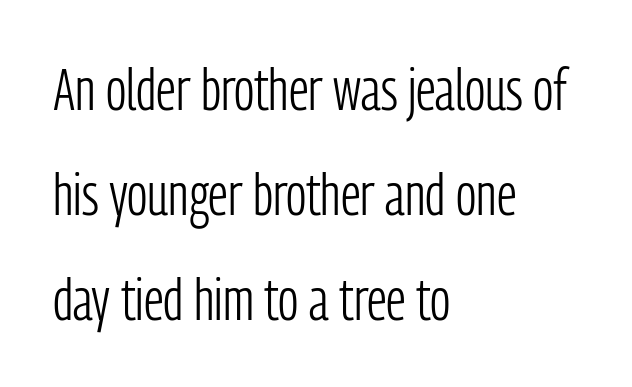
Q: Is the text bold? A: No.
Q: Is the text italic (slanted)? A: No, it is upright.
Q: Is the typeface a serif or a sans-serif typeface? A: Sans-serif.
Q: Is the text underlined? A: No.
Q: How is the paragraph aligned? A: Left-aligned.
Q: Is the spacing between letters normal or unusually wide? A: Normal.
Q: Width (condensed, normal, or wide)? A: Condensed.
Q: Stroke contrast? A: Low.
Q: x-height? A: Medium.
Q: Monospaced? A: No.
